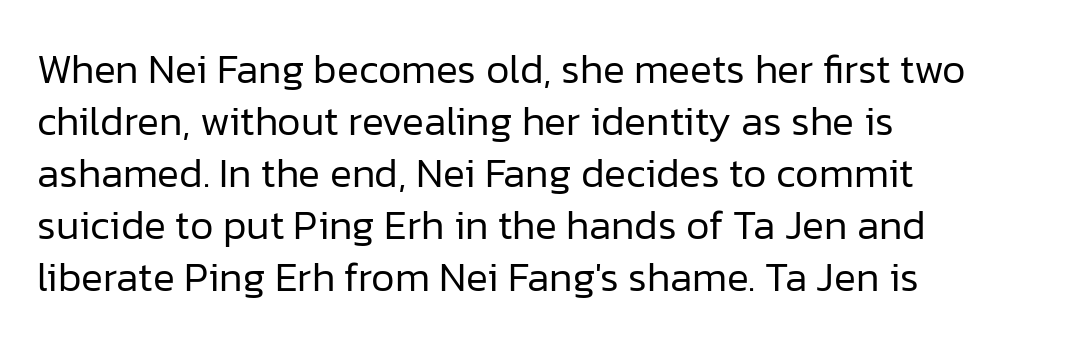
{"serif": "no", "italic": "no", "bold": "no", "weight": "regular", "width": "normal", "stroke_contrast": "low", "x_height": "medium", "monospaced": "no", "underline": "no", "align": "left", "line_spacing": "normal", "line_spacing_ratio": 1.27, "letter_spacing": "normal", "letter_spacing_em": 0.0, "glyph_px": 41}
